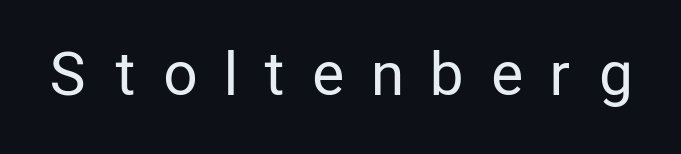
Q: Is the text bold? A: No.
Q: Is the text italic (slanted)? A: No, it is upright.
Q: Is the typeface a serif or a sans-serif typeface? A: Sans-serif.
Q: Is the text underlined? A: No.
Q: Is the spacing between letters normal or unusually wide? A: Unusually wide.
Q: Width (condensed, normal, or wide)? A: Condensed.
Q: Stroke contrast? A: Low.
Q: x-height? A: Medium.
Q: Monospaced? A: No.
